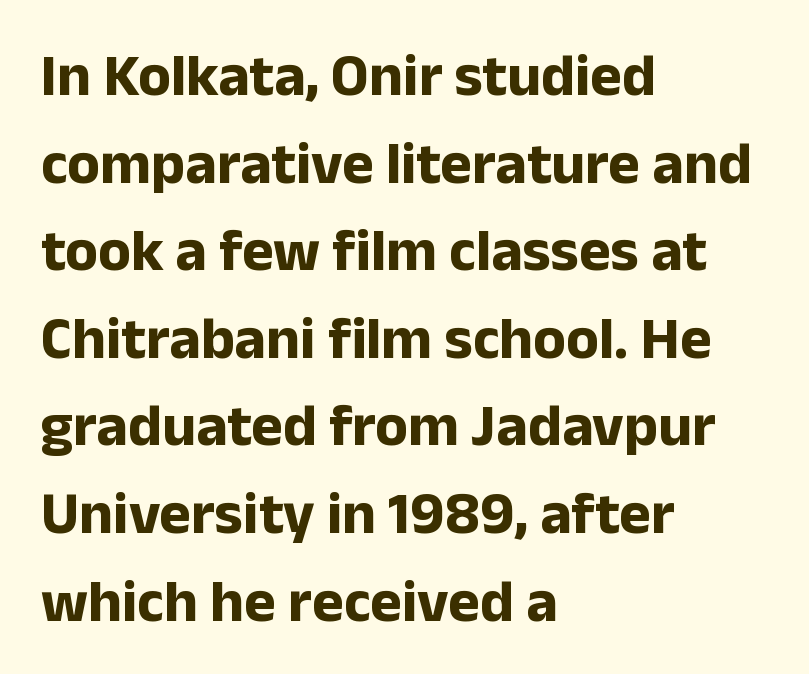
Q: Is the text bold? A: Yes.
Q: Is the text italic (slanted)? A: No, it is upright.
Q: Is the typeface a serif or a sans-serif typeface? A: Sans-serif.
Q: Is the text underlined? A: No.
Q: How is the paragraph aligned? A: Left-aligned.
Q: Is the spacing between letters normal or unusually wide? A: Normal.
Q: Is the spacing between lines tight, normal or loose? A: Normal.
Q: Width (condensed, normal, or wide)? A: Normal.
Q: Stroke contrast? A: Low.
Q: x-height? A: Medium.
Q: Monospaced? A: No.
